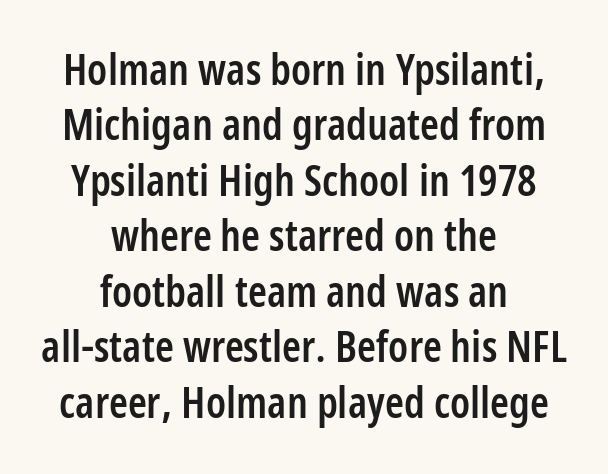
Descenders hang freely into open space. Is the letter spacing exaggerated? No — it looks like the ordinary default. Does the type have serifs? No, each stem ends abruptly. Each letter keeps its own natural width here, so spacing adapts to shape. Regarding leading, the lines here are spaced in the standard way. Stems and bowls a touch heavier than normal — semibold.
